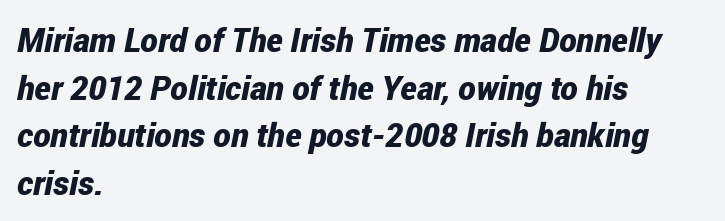
No extra tracking has been applied to these lines. Notice how thick the strokes are: this is what a full bold looks like. Is the type slanted? Yes — the strokes lean at a clear angle. The vertical gap from one line to the next is medium. Each line starts at the same left margin while the right side varies.
